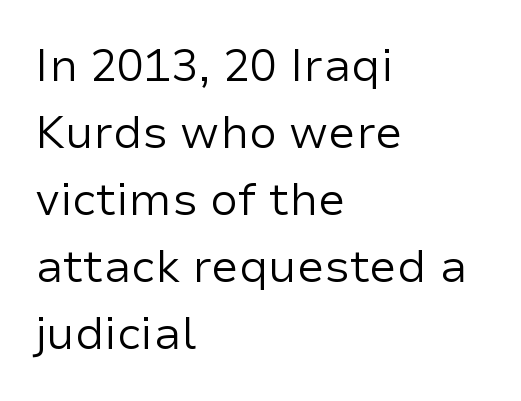
The image shows 45 px regular-weight sans-serif type, upright; set left-aligned, normal line spacing (1.49x), normal letter spacing, not underlined; low stroke contrast and a medium x-height.
